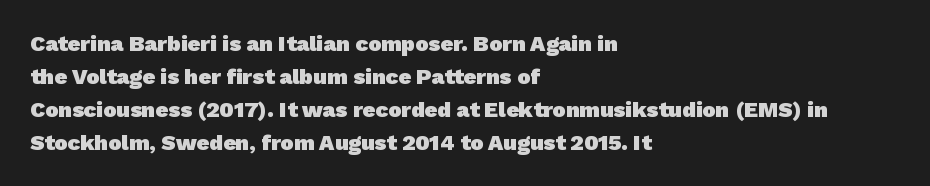
{"bold": "yes", "underline": "no", "align": "left", "line_spacing": "normal", "line_spacing_ratio": 1.5, "letter_spacing": "normal", "letter_spacing_em": 0.0, "glyph_px": 22}
